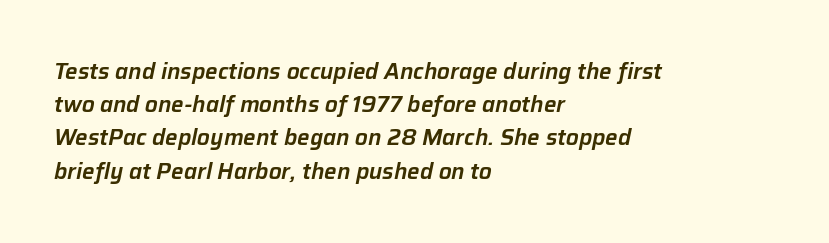
Q: Is the text italic (slanted)? A: Yes, it leans right by about 12 degrees.
Q: Is the text underlined? A: No.
Q: How is the paragraph aligned? A: Left-aligned.
Q: Is the spacing between letters normal or unusually wide? A: Normal.
Q: Is the spacing between lines tight, normal or loose? A: Normal.
